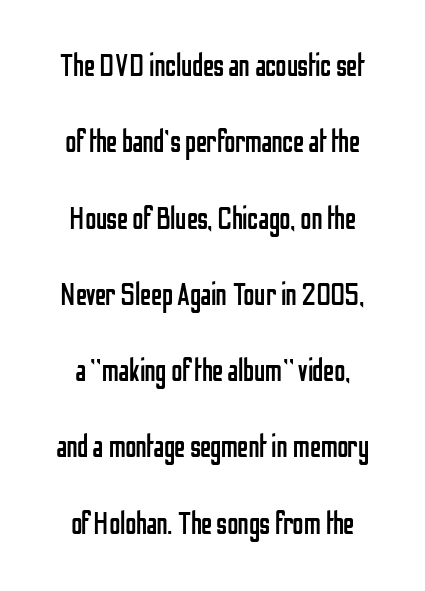
Has an underline been added? It has not. The type sits square on the baseline with zero lean. Stroke thickness stays within the range of a standard reading face or lighter. In terms of leading, this rendering errs on the spacious side. No extra tracking has been applied to these lines. Is this a sans? Yes — the strokes have no serifs.
